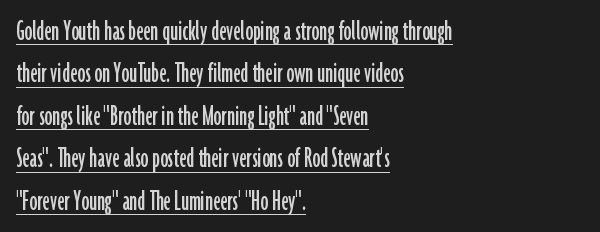
The image shows 31 px condensed sans-serif type, upright; set left-aligned, normal line spacing (1.37x), normal letter spacing, underlined; low stroke contrast and a medium x-height.
